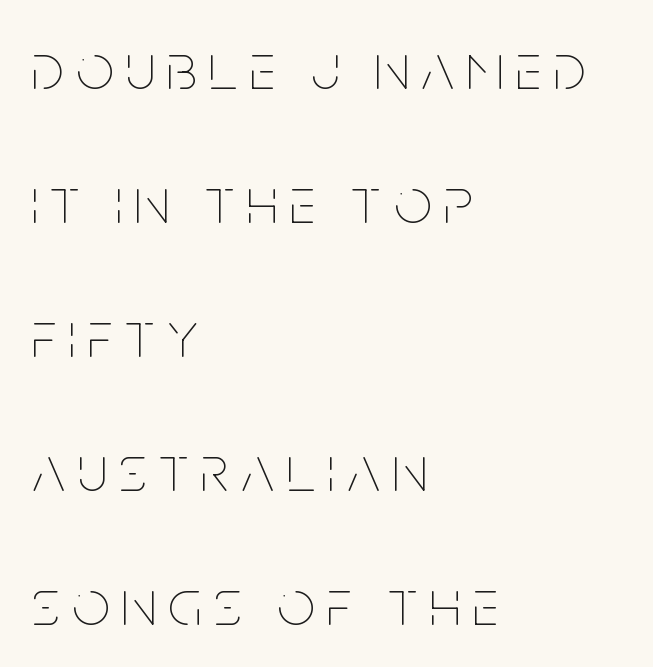
The image shows 66 px thin, condensed type, upright; set left-aligned, loose line spacing (2.03x), not underlined; low stroke contrast and a large x-height.
